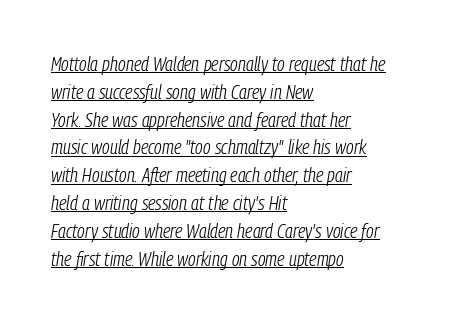
The designer left line spacing at the default. The weight would be labelled regular, book, light, or lighter still. The rendering applies a slant to the glyphs. Words appear dense and cohesive because spacing is normal. Notice how a bar underscores the lettering throughout.
